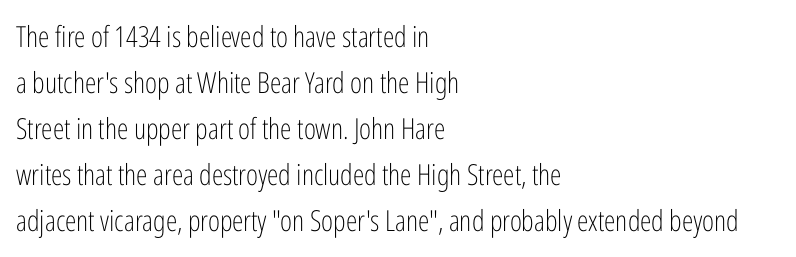
The image shows 29 px light, condensed sans-serif type, upright; set left-aligned, normal line spacing (1.59x), normal letter spacing, not underlined; low stroke contrast and a medium x-height.
